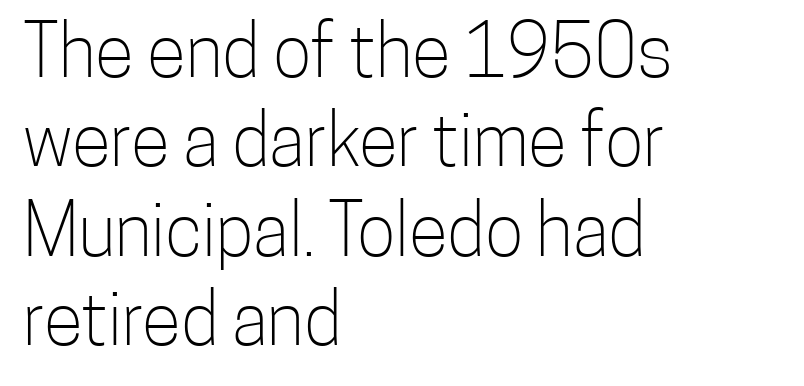
This reads as an unemphasized weight, regular at the heaviest. The gaps between neighbouring characters are ordinary and unremarkable. Is there any slant? The stems are plumb. Layout note: lines flush left.
